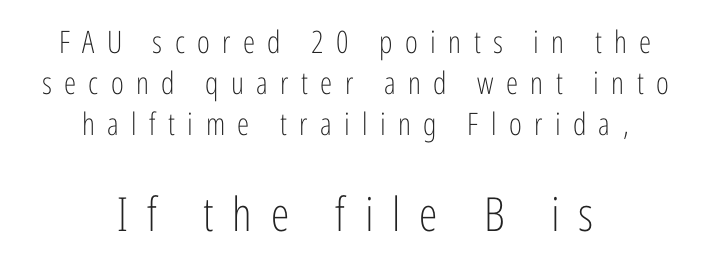
The image shows 47 px light, condensed sans-serif type, upright; set centered, normal line spacing (1.33x), unusually wide letter spacing (+0.4 em), not underlined; the second (bottom) block is 1.52x larger; low stroke contrast and a medium x-height.
